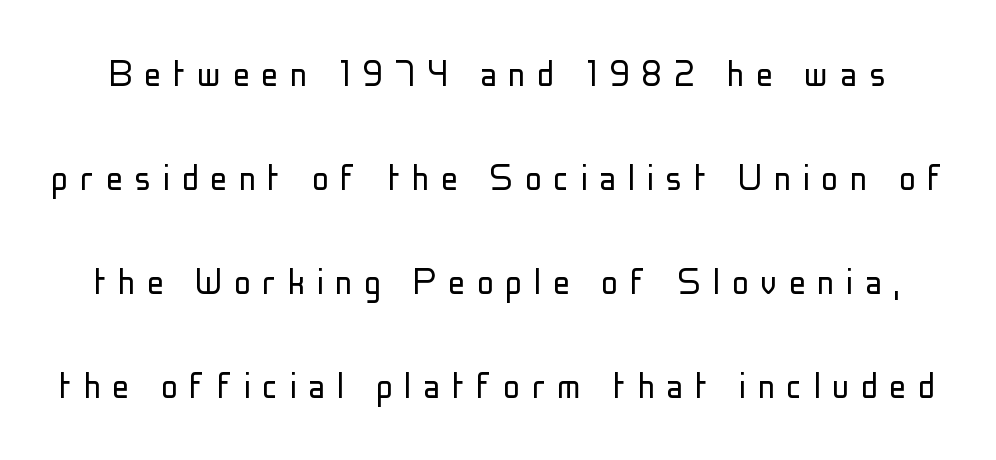
Spacing verdict: proportional, widths tailored to each character. The type sits square on the baseline with zero lean. Clear beneath every line of the passage. Interline gaps are noticeably wide in this sample. The weight tops out at a normal text grade. What stands out about the letter spacing? Its width — letters are far apart.
